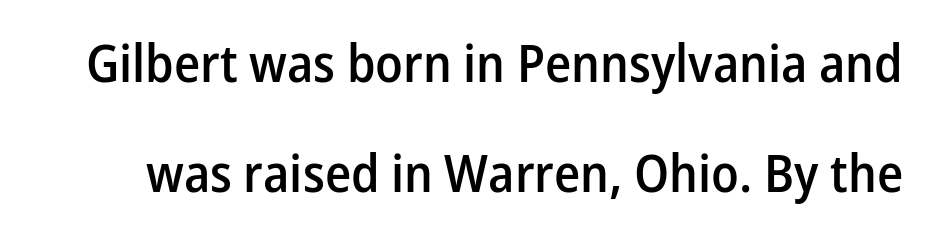
Q: Is the text bold? A: Semi-bold.
Q: Is the text italic (slanted)? A: No, it is upright.
Q: Is the typeface a serif or a sans-serif typeface? A: Sans-serif.
Q: Is the text underlined? A: No.
Q: Is the spacing between letters normal or unusually wide? A: Normal.
Q: Is the spacing between lines tight, normal or loose? A: Loose.
Q: Width (condensed, normal, or wide)? A: Normal.
Q: Stroke contrast? A: Low.
Q: x-height? A: Medium.
Q: Monospaced? A: No.
